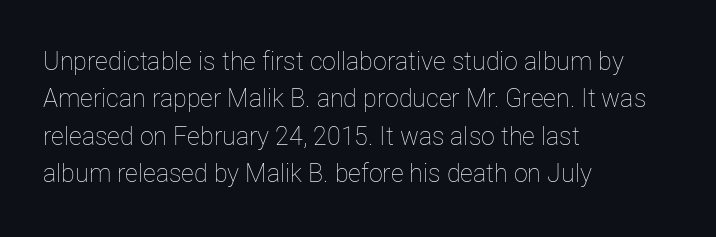
The image shows 25 px text type, upright; set left-aligned, normal line spacing (1.5x), normal letter spacing, not underlined.
